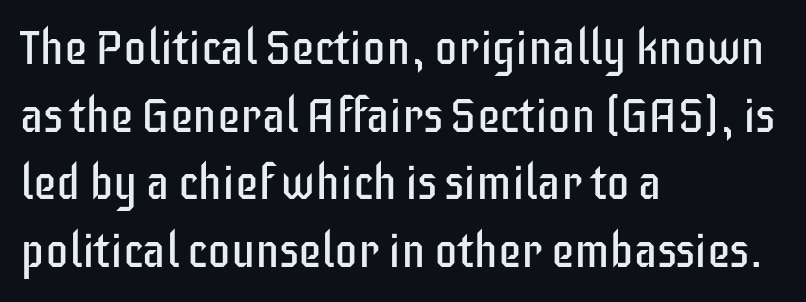
The image shows 47 px regular-weight, condensed sans-serif type, upright; set left-aligned, normal line spacing (1.44x), normal letter spacing, not underlined; low stroke contrast and a large x-height.
